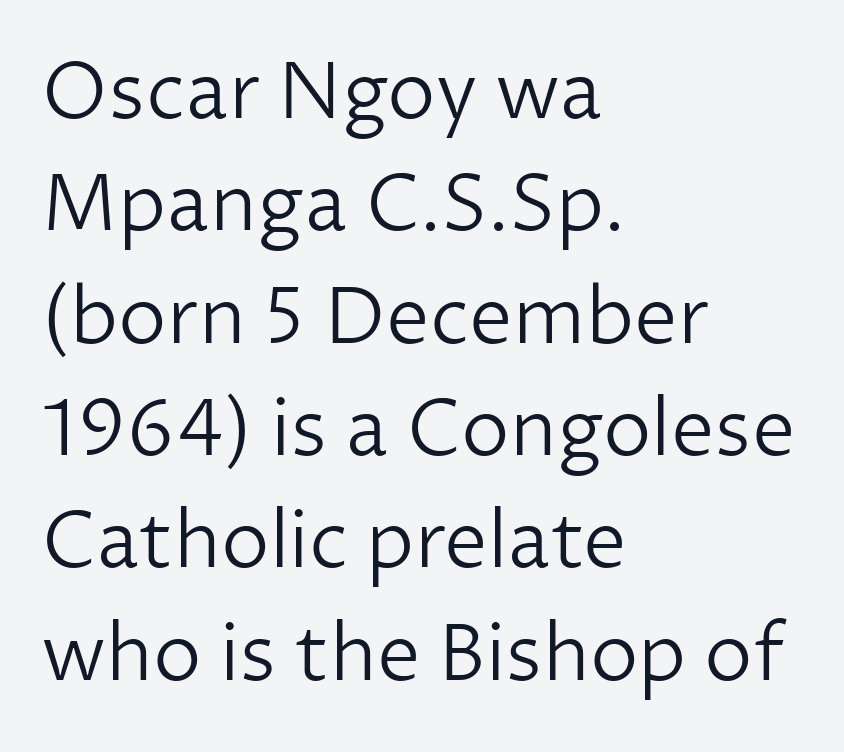
{"serif": "no", "italic": "no", "bold": "no", "weight": "light", "width": "normal", "stroke_contrast": "low", "x_height": "medium", "monospaced": "no", "underline": "no", "align": "left", "line_spacing": "normal", "line_spacing_ratio": 1.44, "letter_spacing": "normal", "letter_spacing_em": 0.0, "glyph_px": 78}
